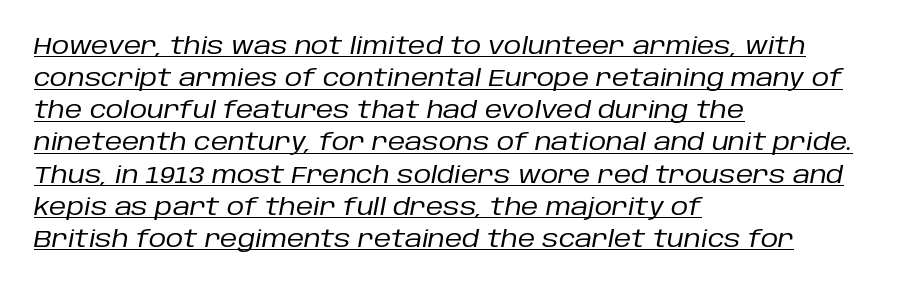
The image shows 24 px text type, italic (leaning right); set left-aligned, normal line spacing (1.34x), normal letter spacing, underlined.
